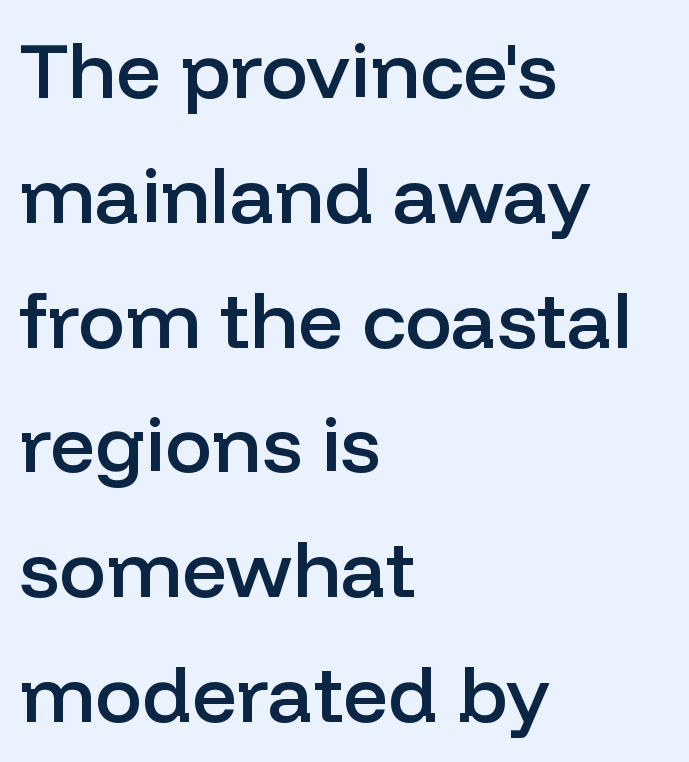
Bare-footed words on every line. In terms of letterform style, serifs are entirely absent. Honestly, the row spacing looks completely unremarkable. Does the copy run flush right? No — it runs flush left.
